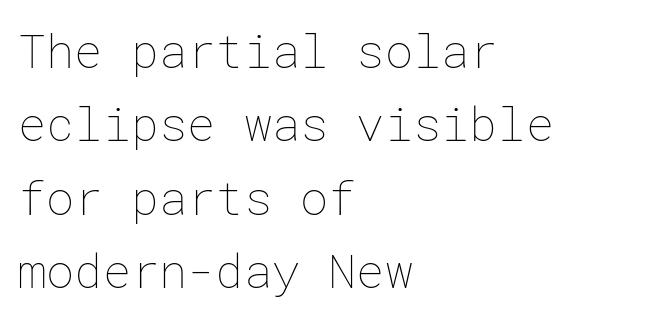
Q: Is the text bold? A: No.
Q: Is the text italic (slanted)? A: No, it is upright.
Q: Is the text underlined? A: No.
Q: How is the paragraph aligned? A: Left-aligned.
Q: Is the spacing between letters normal or unusually wide? A: Normal.
Q: Is the spacing between lines tight, normal or loose? A: Normal.
Q: Width (condensed, normal, or wide)? A: Normal.
Q: Stroke contrast? A: Low.
Q: x-height? A: Medium.
